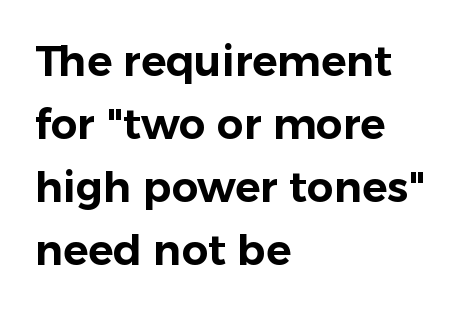
{"serif": "no", "italic": "no", "width": "normal", "stroke_contrast": "low", "x_height": "medium", "monospaced": "no", "underline": "no", "align": "left", "line_spacing": "normal", "line_spacing_ratio": 1.5, "letter_spacing": "normal", "letter_spacing_em": 0.0, "glyph_px": 42}
